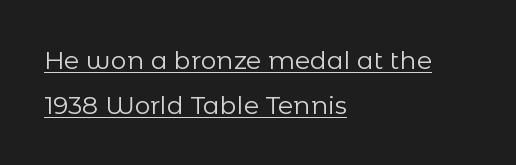
Q: Is the text bold? A: No.
Q: Is the text italic (slanted)? A: No, it is upright.
Q: Is the text underlined? A: Yes.
Q: How is the paragraph aligned? A: Left-aligned.
Q: Is the spacing between letters normal or unusually wide? A: Normal.
